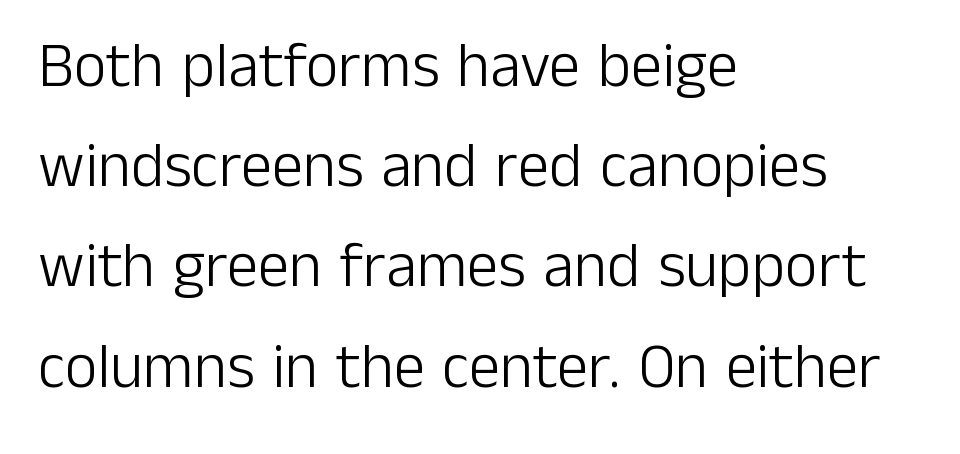
Short and long lines alike share a common starting point at left. Compared with a typical body face, this is equally light or lighter still. The text was rendered using a sans face with plain stroke endings. Vertically, the passage feels balanced, rows spaced as you'd expect. Each letter keeps its own natural width here, so spacing adapts to shape.
